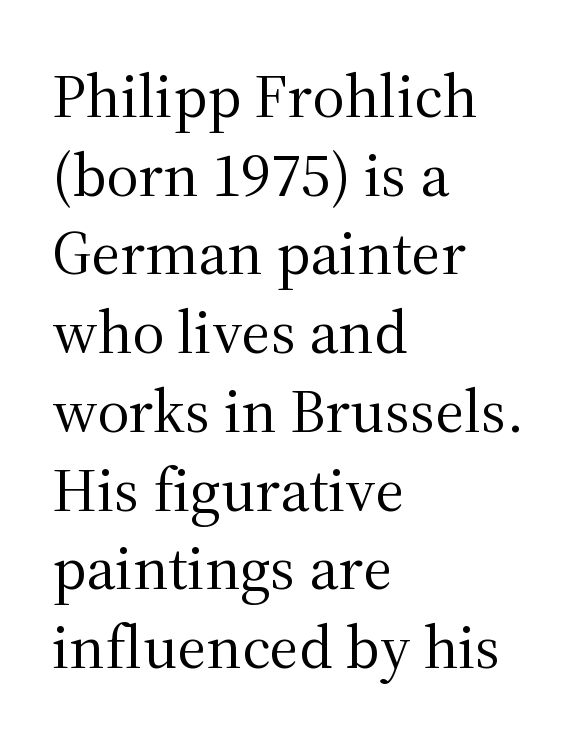
{"serif": "yes", "italic": "no", "bold": "no", "weight": "regular", "width": "normal", "stroke_contrast": "medium", "x_height": "medium", "monospaced": "no", "underline": "no", "align": "left", "line_spacing": "normal", "line_spacing_ratio": 1.27, "letter_spacing": "normal", "letter_spacing_em": 0.0, "glyph_px": 62}
